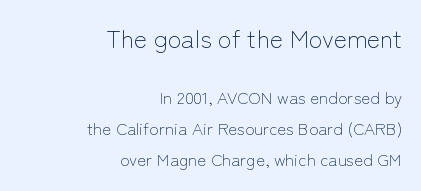
{"italic": "no", "bold": "no", "underline": "no", "align": "right", "line_spacing_ratio": 1.82, "letter_spacing": "normal", "letter_spacing_em": 0.0, "larger_block": "first", "size_ratio": 1.47, "glyph_px": 25}
